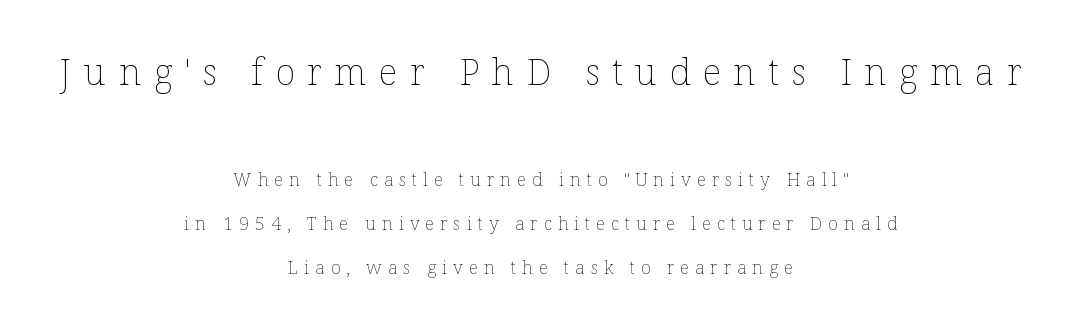
{"italic": "no", "bold": "no", "weight": "thin", "width": "normal", "stroke_contrast": "low", "x_height": "medium", "monospaced": "no", "underline": "no", "align": "center", "line_spacing": "loose", "line_spacing_ratio": 2.46, "letter_spacing": "wide", "letter_spacing_em": 0.33, "larger_block": "first", "size_ratio": 2.06, "glyph_px": 37}
